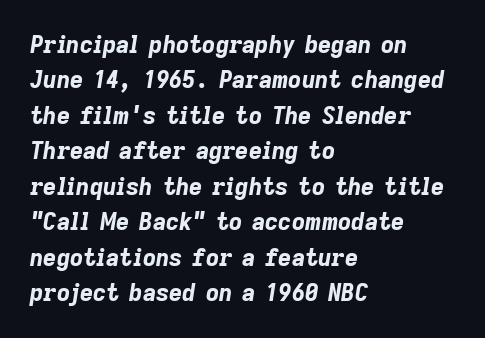
{"italic": "yes", "lean": "right", "slant_degrees": 9, "bold": "yes", "underline": "no", "align": "left", "line_spacing": "normal", "line_spacing_ratio": 1.54, "letter_spacing": "normal", "letter_spacing_em": 0.0, "glyph_px": 23}
